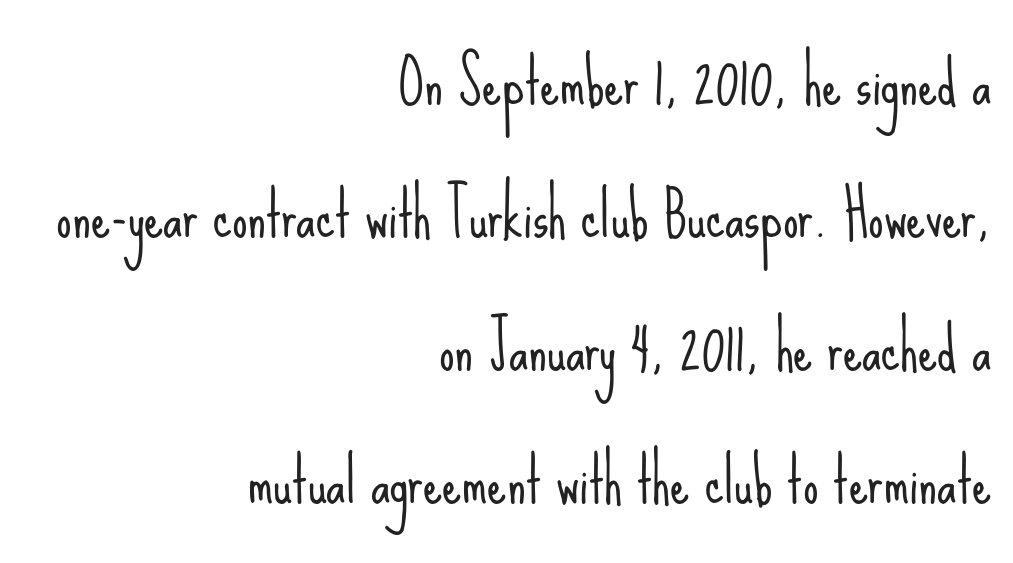
{"serif": "no", "italic": "no", "bold": "no", "weight": "light", "width": "condensed", "stroke_contrast": "low", "x_height": "small", "monospaced": "no", "underline": "no", "align": "right", "line_spacing": "loose", "line_spacing_ratio": 2.18, "letter_spacing": "normal", "letter_spacing_em": 0.0, "glyph_px": 61}
